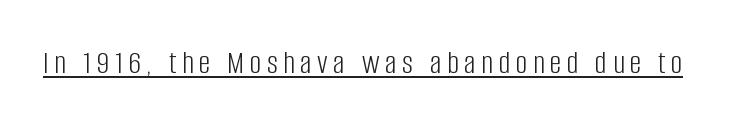
The image shows 33 px light, condensed sans-serif type, upright; set underlined; low stroke contrast and a large x-height.
